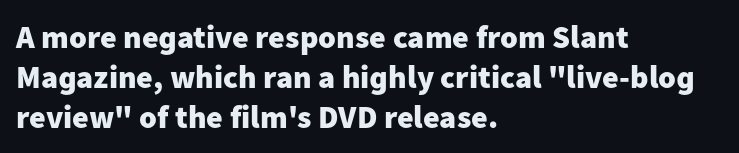
Ascenders rise straight up at ninety degrees. Think of a printed novel: that variable character pitch is what you see here. Nothing unusual about the tracking: characters are spaced as the font intends. The passage is arranged the way most books set body copy — flush left. The rendering shows plain stroke endings on the letterforms — a sans-serif design. What weight is shown? A full bold with thick strokes.
